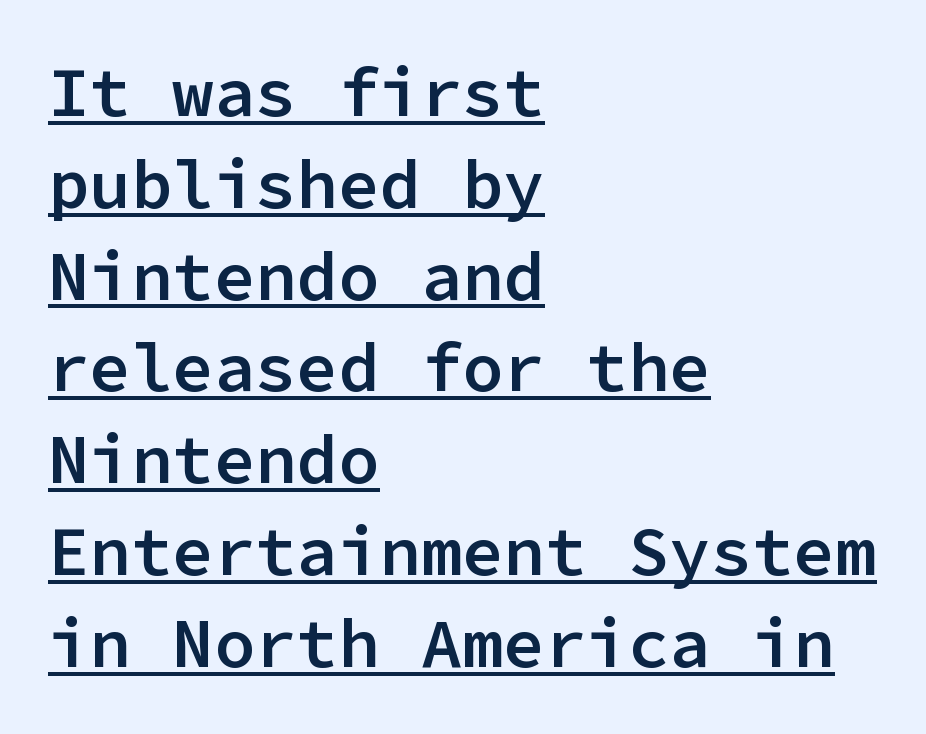
The image shows 69 px semibold sans-serif type, upright, monospaced; set left-aligned, normal line spacing (1.33x), normal letter spacing, underlined; low stroke contrast and a medium x-height.
